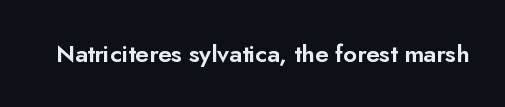
Q: Is the text italic (slanted)? A: No, it is upright.
Q: Is the text underlined? A: No.
Q: Is the spacing between letters normal or unusually wide? A: Normal.
